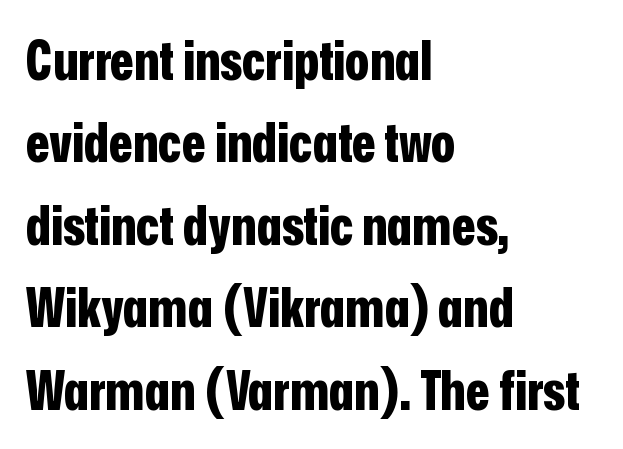
Q: Is the text bold? A: Yes.
Q: Is the text italic (slanted)? A: No, it is upright.
Q: Is the typeface a serif or a sans-serif typeface? A: Sans-serif.
Q: Is the text underlined? A: No.
Q: How is the paragraph aligned? A: Left-aligned.
Q: Is the spacing between letters normal or unusually wide? A: Normal.
Q: Is the spacing between lines tight, normal or loose? A: Normal.
Q: Width (condensed, normal, or wide)? A: Condensed.
Q: Stroke contrast? A: Low.
Q: x-height? A: Medium.
Q: Monospaced? A: No.
